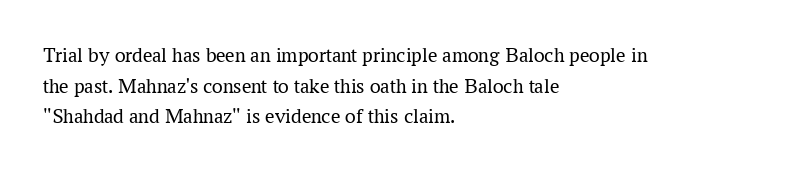
The strip under each line holds only bare page. The lines in this sample share a left origin and differ only in where they stop. The block of text has a typical density, with ordinary space between rows. A typesetter would call this zero additional tracking. Each stroke keeps to a modest, everyday thickness or less. Style check: upright.
